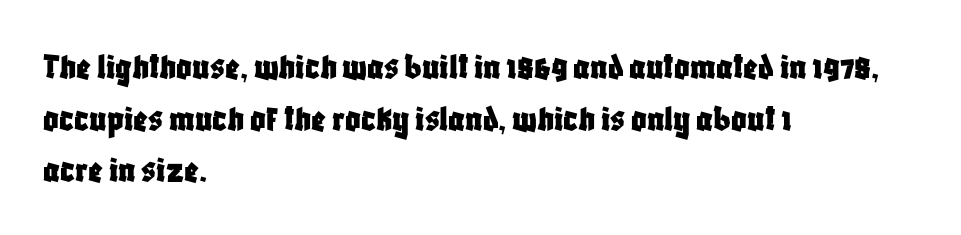
Q: Is the text italic (slanted)? A: No, it is upright.
Q: Is the typeface a serif or a sans-serif typeface? A: Sans-serif.
Q: Is the text underlined? A: No.
Q: How is the paragraph aligned? A: Left-aligned.
Q: Is the spacing between letters normal or unusually wide? A: Normal.
Q: Is the spacing between lines tight, normal or loose? A: Normal.
Q: Width (condensed, normal, or wide)? A: Condensed.
Q: Stroke contrast? A: Low.
Q: x-height? A: Large.
Q: Monospaced? A: No.
